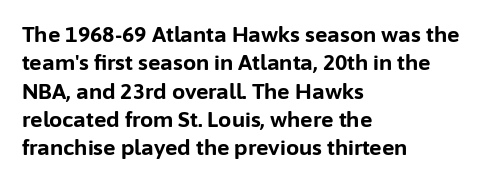
The lines in this sample share a left origin and differ only in where they stop. The block of text has a typical density, with ordinary space between rows. Posture: upright roman. The characters look thick and weighty, a clear bold. Letters rest on an invisible, unmarked baseline. There is no visible air inserted between adjacent glyphs.
